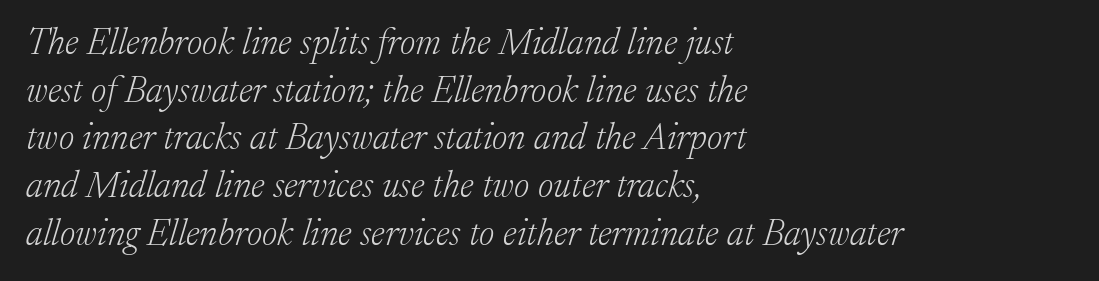
{"serif": "yes", "italic": "yes", "lean": "right", "slant_degrees": 17, "bold": "no", "weight": "light", "width": "normal", "stroke_contrast": "low", "x_height": "medium", "monospaced": "no", "underline": "no", "align": "left", "line_spacing": "normal", "line_spacing_ratio": 1.29, "letter_spacing": "normal", "letter_spacing_em": 0.0, "glyph_px": 37}
